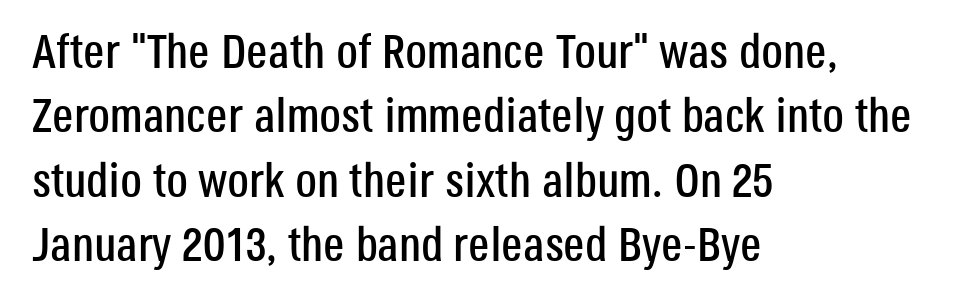
Q: Is the text italic (slanted)? A: No, it is upright.
Q: Is the typeface a serif or a sans-serif typeface? A: Sans-serif.
Q: Is the text underlined? A: No.
Q: How is the paragraph aligned? A: Left-aligned.
Q: Is the spacing between letters normal or unusually wide? A: Normal.
Q: Is the spacing between lines tight, normal or loose? A: Normal.
Q: Width (condensed, normal, or wide)? A: Condensed.
Q: Stroke contrast? A: Low.
Q: x-height? A: Large.
Q: Monospaced? A: No.
